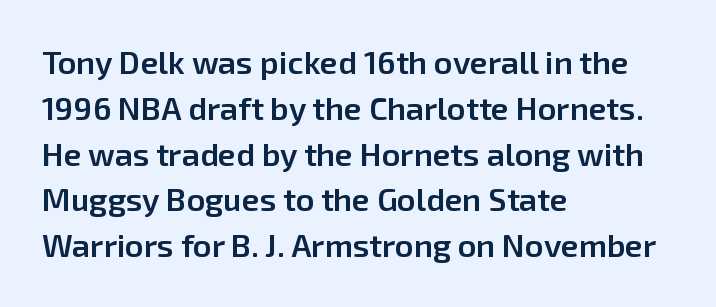
Q: Is the text bold? A: Semi-bold.
Q: Is the text italic (slanted)? A: No, it is upright.
Q: Is the typeface a serif or a sans-serif typeface? A: Sans-serif.
Q: Is the text underlined? A: No.
Q: How is the paragraph aligned? A: Left-aligned.
Q: Is the spacing between letters normal or unusually wide? A: Normal.
Q: Is the spacing between lines tight, normal or loose? A: Normal.
Q: Width (condensed, normal, or wide)? A: Normal.
Q: Stroke contrast? A: Low.
Q: x-height? A: Medium.
Q: Monospaced? A: No.
